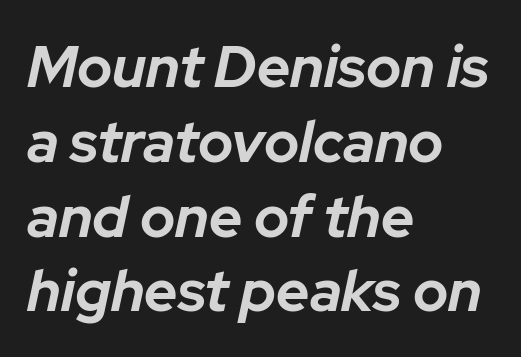
The image shows 58 px bold type, italic (leaning right); set left-aligned, normal line spacing (1.29x), normal letter spacing, not underlined; low stroke contrast and a medium x-height.
